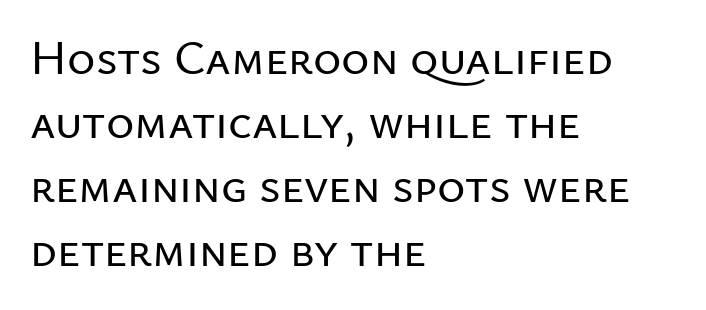
{"serif": "no", "italic": "no", "width": "normal", "stroke_contrast": "low", "x_height": "medium", "monospaced": "no", "underline": "no", "align": "left", "line_spacing": "normal", "line_spacing_ratio": 1.33, "letter_spacing": "normal", "letter_spacing_em": 0.0, "glyph_px": 48}
